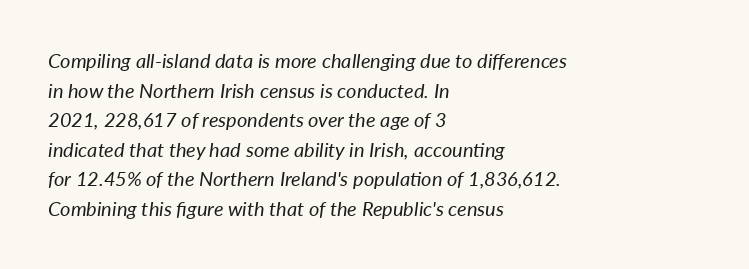
Casual observation: everything's shoved over to the left. The passage shown is not bold in any degree. Notice how the stems are inclined rather than vertical — that's the hallmark of italics. The letters sit at their default tracking, neither squeezed nor spread. The space beneath each line is pristine and unruled. Evenly set lines give the paragraph a standard silhouette.
